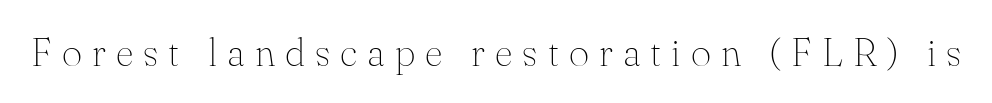
{"serif": "yes", "italic": "no", "bold": "no", "weight": "thin", "width": "normal", "stroke_contrast": "medium", "x_height": "small", "monospaced": "no", "underline": "no", "letter_spacing": "wide", "letter_spacing_em": 0.26, "glyph_px": 39}
